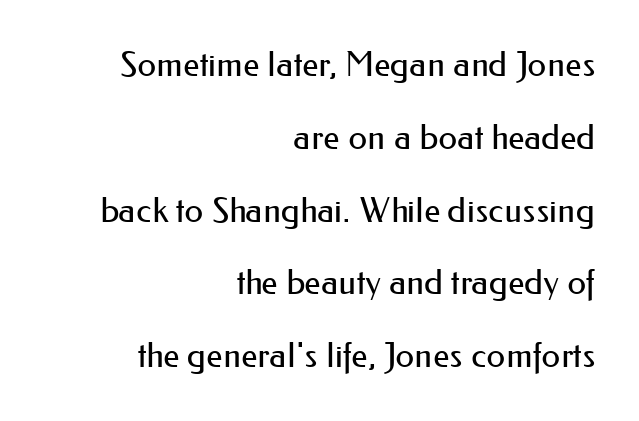
Q: Is the text bold? A: No.
Q: Is the text italic (slanted)? A: No, it is upright.
Q: Is the typeface a serif or a sans-serif typeface? A: Sans-serif.
Q: Is the text underlined? A: No.
Q: How is the paragraph aligned? A: Right-aligned.
Q: Is the spacing between letters normal or unusually wide? A: Normal.
Q: Is the spacing between lines tight, normal or loose? A: Loose.
Q: Width (condensed, normal, or wide)? A: Normal.
Q: Stroke contrast? A: Medium.
Q: x-height? A: Small.
Q: Monospaced? A: No.
